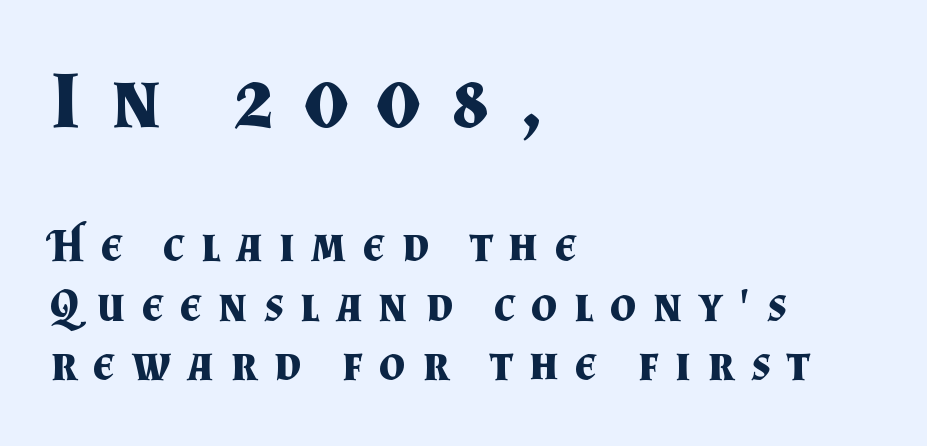
Q: Is the text bold? A: Yes.
Q: Is the text italic (slanted)? A: No, it is upright.
Q: Is the typeface a serif or a sans-serif typeface? A: Serif.
Q: Is the text underlined? A: No.
Q: How is the paragraph aligned? A: Left-aligned.
Q: Is the spacing between letters normal or unusually wide? A: Unusually wide.
Q: Is the spacing between lines tight, normal or loose? A: Normal.
Q: Which block of text is set in a larger size, the first (top) or the second (bottom)? A: The first (top) one.
Q: Width (condensed, normal, or wide)? A: Normal.
Q: Stroke contrast? A: Medium.
Q: x-height? A: Small.
Q: Monospaced? A: No.
